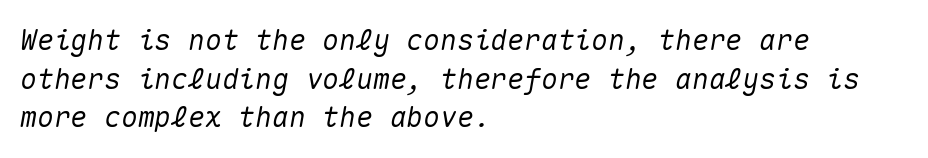
The image shows 28 px text type, italic (leaning right), monospaced; set left-aligned, normal line spacing (1.38x), normal letter spacing, not underlined; medium stroke contrast and a medium x-height.
